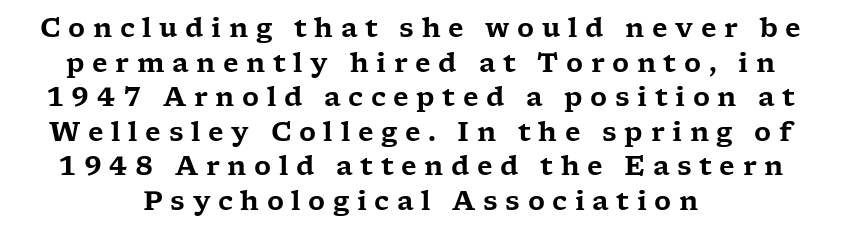
Leading matches the norm, producing a regular column. Notice how the stems are strictly vertical — no italics here. Loose tracking; the words dissolve into strings of separated letters. Rule under the text: the space is simply empty. The text block is weighted toward neither margin, spreading evenly from the middle.
